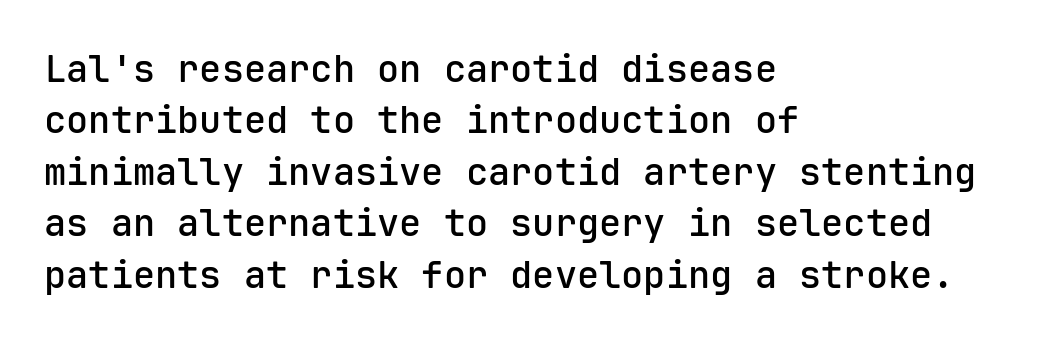
{"serif": "no", "italic": "no", "bold": "semi", "weight": "semibold", "width": "normal", "stroke_contrast": "low", "x_height": "medium", "monospaced": "yes", "underline": "no", "align": "left", "line_spacing": "normal", "line_spacing_ratio": 1.39, "letter_spacing": "normal", "letter_spacing_em": 0.0, "glyph_px": 37}
